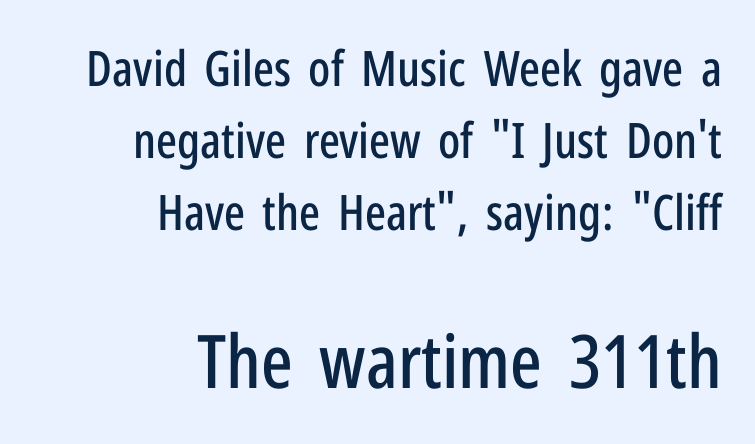
{"serif": "no", "italic": "no", "width": "condensed", "stroke_contrast": "low", "x_height": "medium", "monospaced": "no", "underline": "no", "align": "right", "line_spacing": "normal", "line_spacing_ratio": 1.47, "letter_spacing": "normal", "letter_spacing_em": 0.0, "larger_block": "second", "size_ratio": 1.51, "glyph_px": 74}
